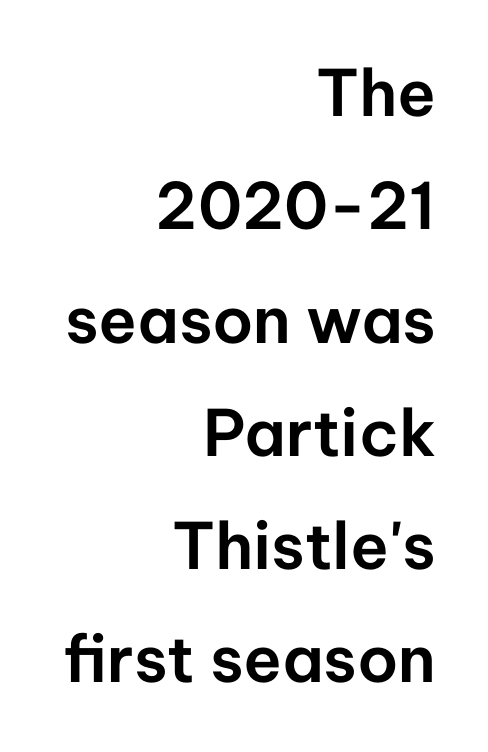
Q: Is the text italic (slanted)? A: No, it is upright.
Q: Is the typeface a serif or a sans-serif typeface? A: Sans-serif.
Q: Is the text underlined? A: No.
Q: How is the paragraph aligned? A: Right-aligned.
Q: Is the spacing between letters normal or unusually wide? A: Normal.
Q: Width (condensed, normal, or wide)? A: Normal.
Q: Stroke contrast? A: Low.
Q: x-height? A: Medium.
Q: Monospaced? A: No.
